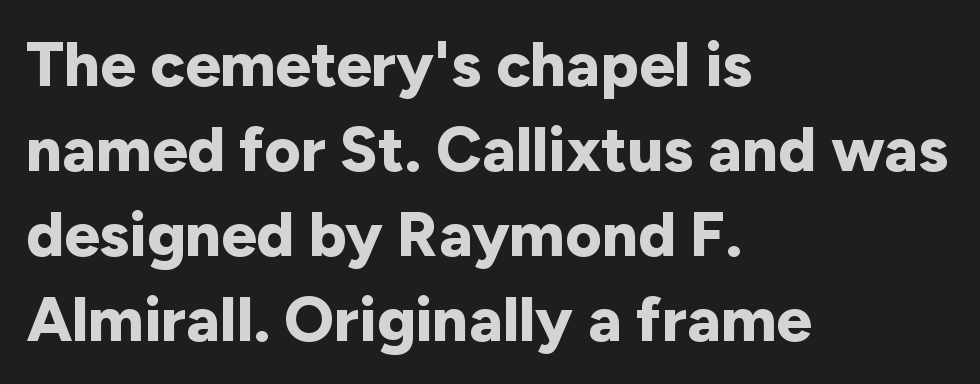
The image shows 63 px bold sans-serif type, upright; set left-aligned, normal line spacing (1.35x), normal letter spacing, not underlined; low stroke contrast and a medium x-height.
